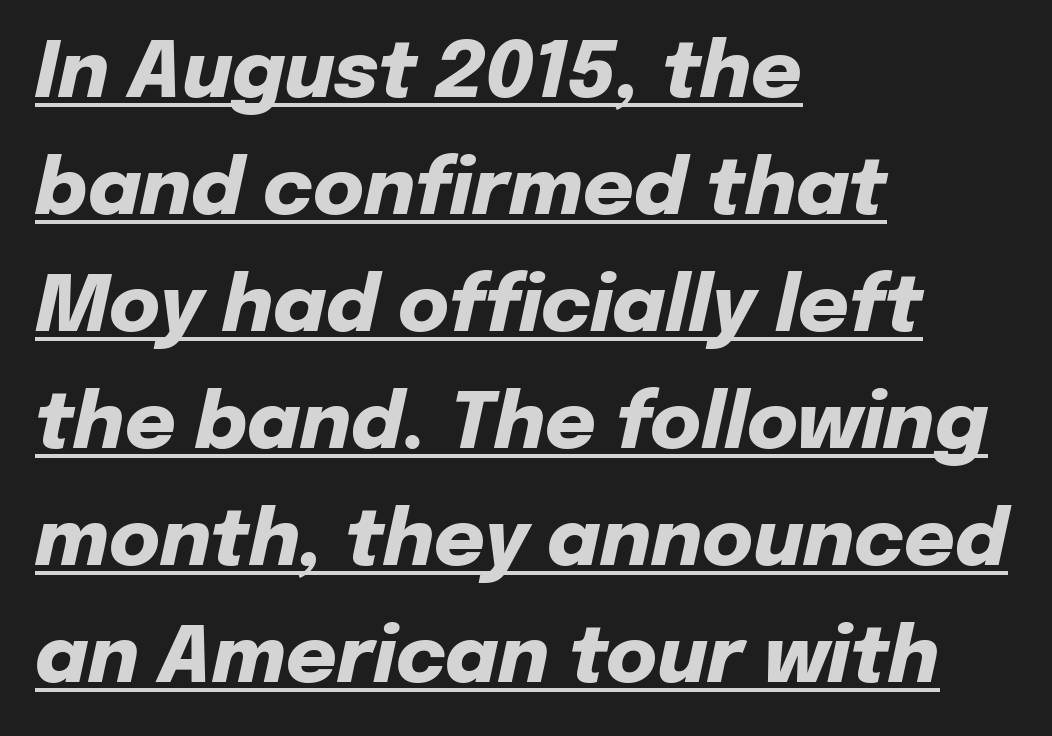
The strokes are fattened all the way to bold. Horizontally, the lines are justified to the leading edge only. A continuous stroke trails under the words, as in a hyperlink. Observe the lean: these are italic letterforms. In terms of letterspacing, this is plain default setting.
